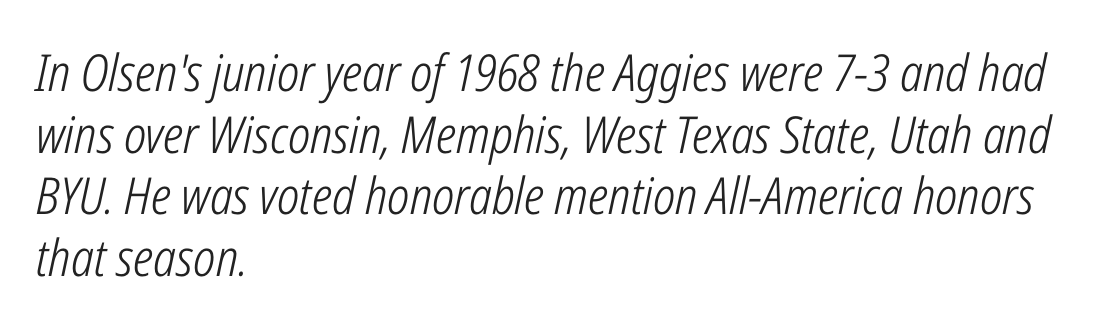
Q: Is the text bold? A: No.
Q: Is the text italic (slanted)? A: Yes, it leans right by about 12 degrees.
Q: Is the text underlined? A: No.
Q: How is the paragraph aligned? A: Left-aligned.
Q: Is the spacing between letters normal or unusually wide? A: Normal.
Q: Width (condensed, normal, or wide)? A: Condensed.
Q: Stroke contrast? A: Low.
Q: x-height? A: Medium.
Q: Monospaced? A: No.
